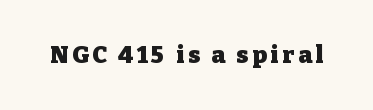
{"italic": "no", "bold": "yes", "underline": "no", "glyph_px": 24}
